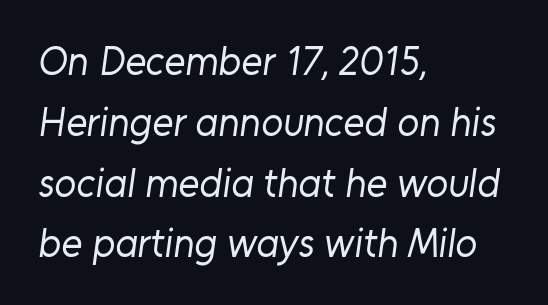
{"serif": "no", "bold": "no", "weight": "regular", "width": "normal", "stroke_contrast": "low", "x_height": "medium", "monospaced": "no", "underline": "no", "align": "left", "line_spacing": "normal", "line_spacing_ratio": 1.52, "letter_spacing": "normal", "letter_spacing_em": 0.0, "glyph_px": 40}
